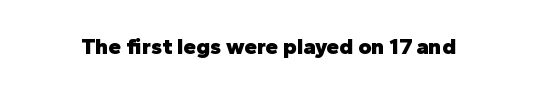
Notice how thick the strokes are: this is what a full bold looks like. In terms of letterspacing, this is plain default setting. The specimen omits any rule beneath the text block's lines. The lettering stays uniformly vertical, giving the passage a roman look.
